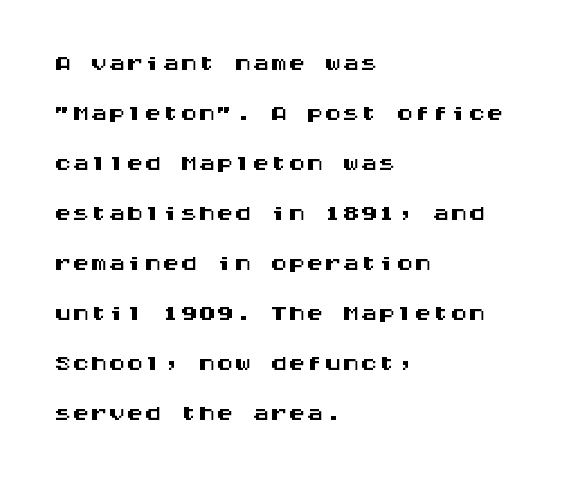
Q: Is the text italic (slanted)? A: No, it is upright.
Q: Is the typeface a serif or a sans-serif typeface? A: Sans-serif.
Q: Is the text underlined? A: No.
Q: How is the paragraph aligned? A: Left-aligned.
Q: Is the spacing between letters normal or unusually wide? A: Normal.
Q: Is the spacing between lines tight, normal or loose? A: Normal.
Q: Width (condensed, normal, or wide)? A: Wide.
Q: Stroke contrast? A: Medium.
Q: x-height? A: Large.
Q: Monospaced? A: Yes.
